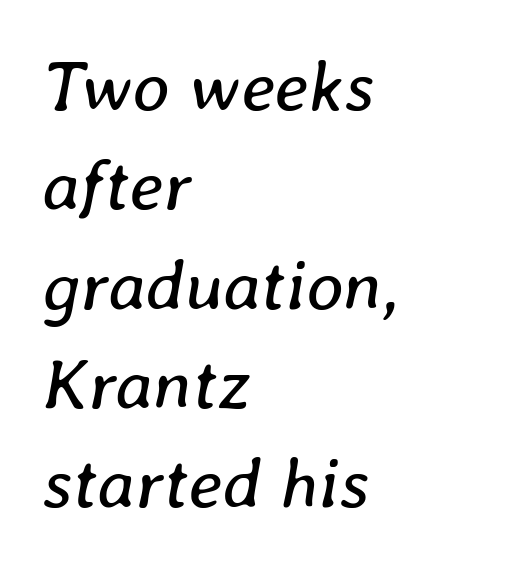
The image shows 72 px regular-weight type, italic (leaning right); set left-aligned, normal line spacing (1.38x), normal letter spacing, not underlined; low stroke contrast and a medium x-height.
